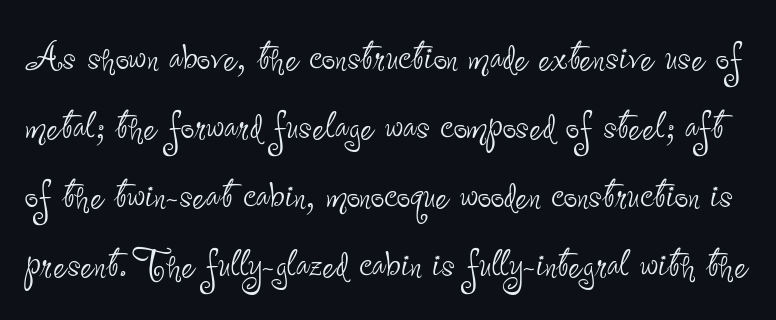
Q: Is the text bold? A: No.
Q: Is the text italic (slanted)? A: Yes.
Q: Is the typeface a serif or a sans-serif typeface? A: Sans-serif.
Q: Is the text underlined? A: No.
Q: Is the spacing between letters normal or unusually wide? A: Normal.
Q: Is the spacing between lines tight, normal or loose? A: Normal.
Q: Width (condensed, normal, or wide)? A: Condensed.
Q: Stroke contrast? A: Low.
Q: x-height? A: Small.
Q: Monospaced? A: No.
